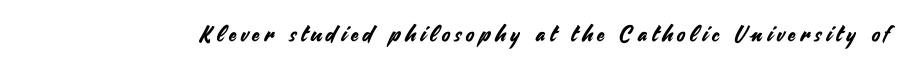
Q: Is the text italic (slanted)? A: Yes.
Q: Is the text underlined? A: No.
Q: Is the spacing between letters normal or unusually wide? A: Unusually wide.
